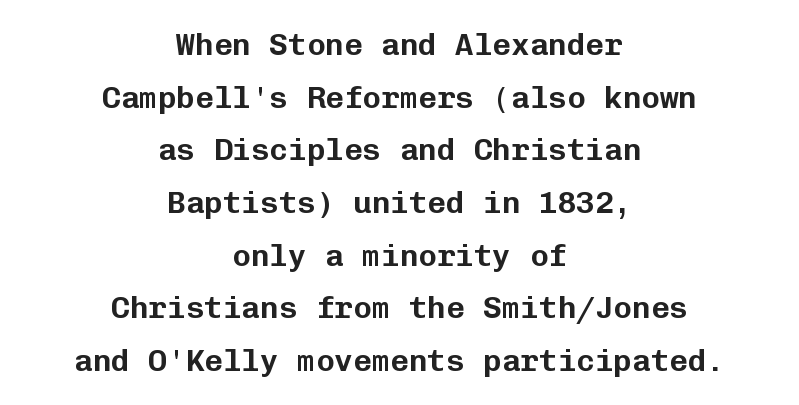
{"serif": "no", "italic": "no", "width": "normal", "stroke_contrast": "low", "x_height": "medium", "monospaced": "yes", "underline": "no", "align": "center", "line_spacing": "normal", "line_spacing_ratio": 1.7, "letter_spacing": "normal", "letter_spacing_em": 0.0, "glyph_px": 31}
